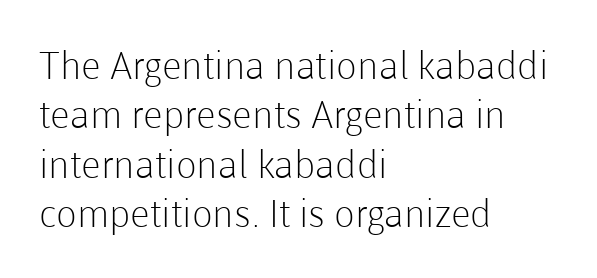
The image shows 38 px light sans-serif type, upright; set left-aligned, normal line spacing (1.3x), normal letter spacing, not underlined; low stroke contrast and a medium x-height.
